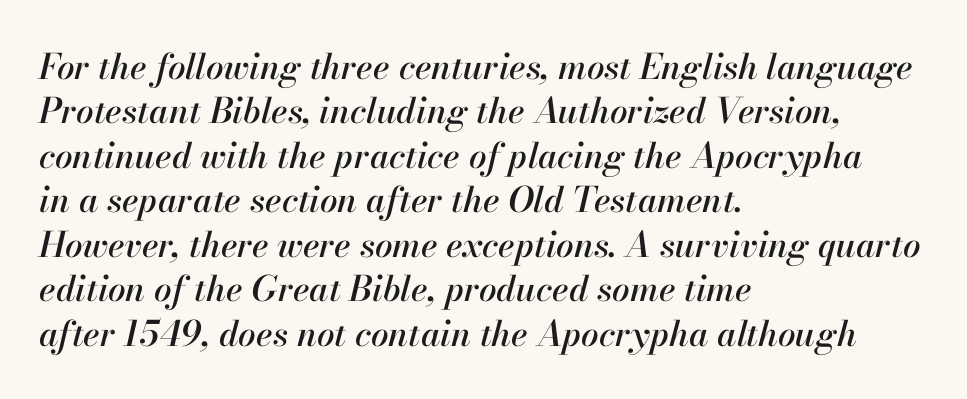
Q: Is the text italic (slanted)? A: Yes, it leans right by about 13 degrees.
Q: Is the text underlined? A: No.
Q: How is the paragraph aligned? A: Left-aligned.
Q: Is the spacing between letters normal or unusually wide? A: Normal.
Q: Is the spacing between lines tight, normal or loose? A: Normal.
Q: Width (condensed, normal, or wide)? A: Normal.
Q: Stroke contrast? A: High.
Q: x-height? A: Small.
Q: Monospaced? A: No.
